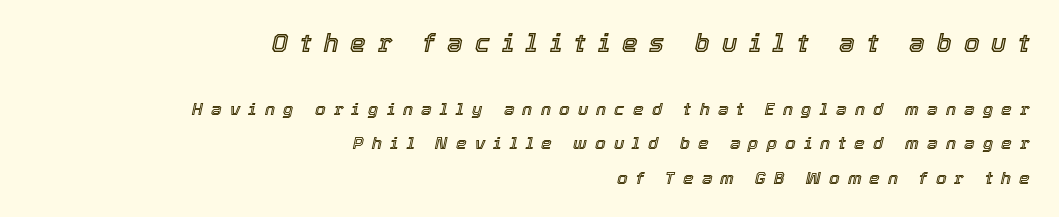
Glyph-to-glyph distance is far greater than everyday printed text. The leading is generous, giving the passage an open texture. Caption: upper text group enlarged, lower text group reduced. No word sits above an underline. Rendered with sloped, italic letterforms.
